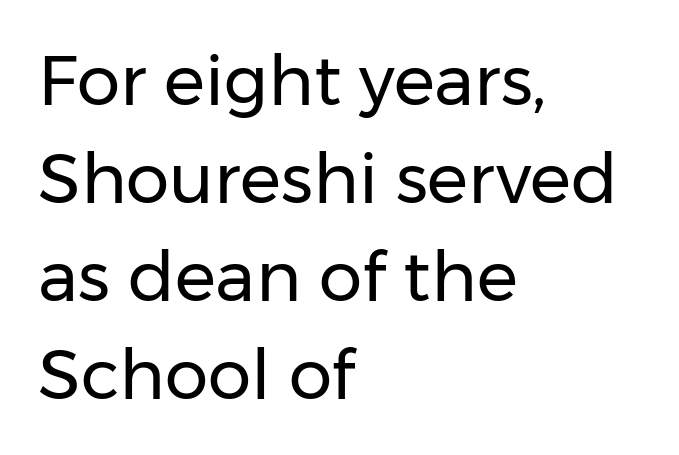
The image shows 69 px regular-weight sans-serif type, upright; set left-aligned, normal line spacing (1.42x), normal letter spacing, not underlined; low stroke contrast and a medium x-height.
